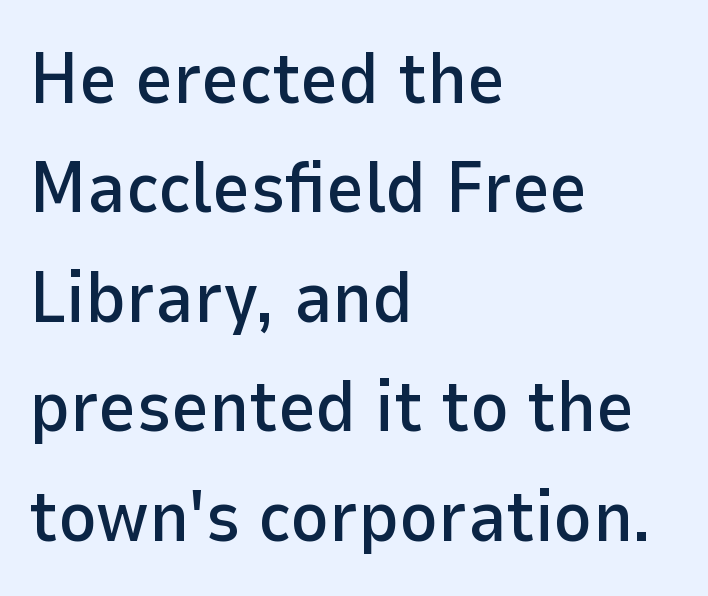
Upright lettering throughout. The words here are not underlined. The characters display no serif detailing; their extremities are plain. Line beginnings align vertically; line endings do not.
